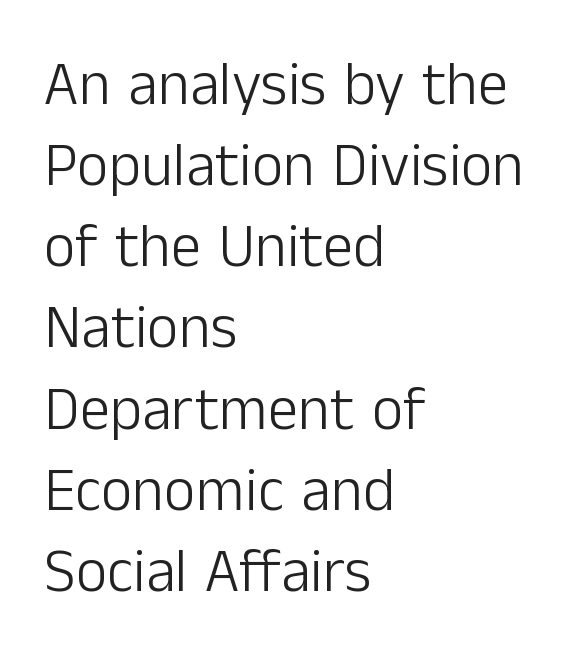
Q: Is the text bold? A: No.
Q: Is the text italic (slanted)? A: No, it is upright.
Q: Is the typeface a serif or a sans-serif typeface? A: Sans-serif.
Q: Is the text underlined? A: No.
Q: How is the paragraph aligned? A: Left-aligned.
Q: Is the spacing between letters normal or unusually wide? A: Normal.
Q: Is the spacing between lines tight, normal or loose? A: Normal.
Q: Width (condensed, normal, or wide)? A: Normal.
Q: Stroke contrast? A: Low.
Q: x-height? A: Medium.
Q: Monospaced? A: No.
